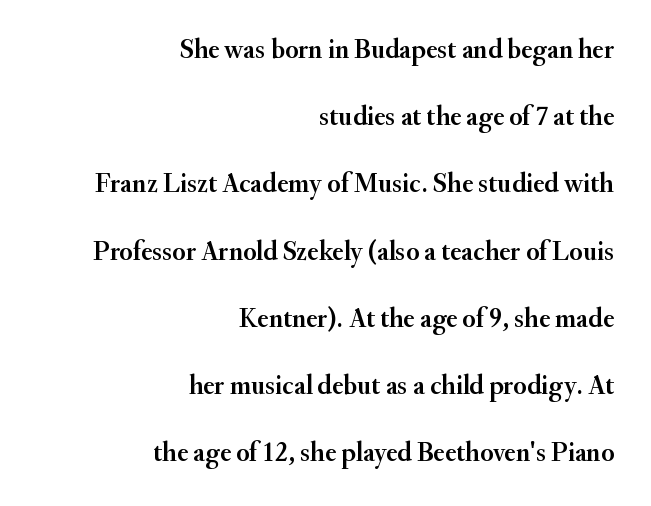
The image shows 27 px text type, upright; set right-aligned, loose line spacing (2.49x), normal letter spacing, not underlined.
